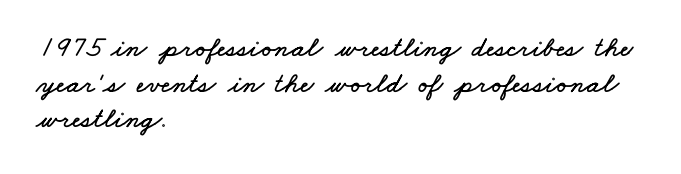
Beneath every word, the page is bare. Proportional: the letters do not fall into vertical columns. The passage is arranged the way most books set body copy — flush left. This rendering leaves character spacing at its baseline value.
